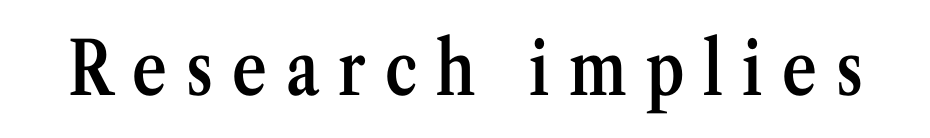
Q: Is the text bold? A: Semi-bold.
Q: Is the text italic (slanted)? A: No, it is upright.
Q: Is the typeface a serif or a sans-serif typeface? A: Serif.
Q: Is the text underlined? A: No.
Q: Is the spacing between letters normal or unusually wide? A: Unusually wide.
Q: Width (condensed, normal, or wide)? A: Condensed.
Q: Stroke contrast? A: Medium.
Q: x-height? A: Medium.
Q: Monospaced? A: No.
